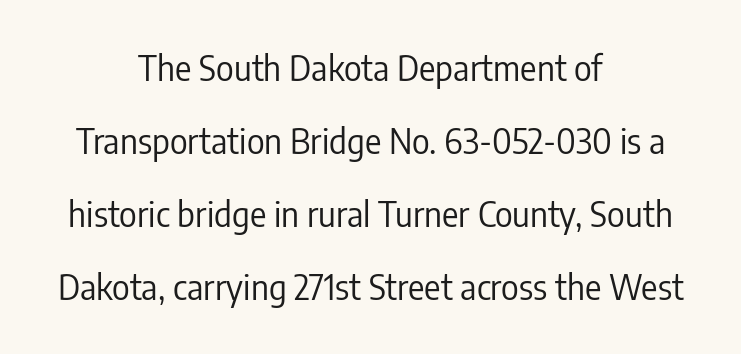
Q: Is the text bold? A: No.
Q: Is the text italic (slanted)? A: No, it is upright.
Q: Is the typeface a serif or a sans-serif typeface? A: Sans-serif.
Q: Is the text underlined? A: No.
Q: How is the paragraph aligned? A: Centered.
Q: Is the spacing between letters normal or unusually wide? A: Normal.
Q: Is the spacing between lines tight, normal or loose? A: Loose.
Q: Width (condensed, normal, or wide)? A: Condensed.
Q: Stroke contrast? A: Low.
Q: x-height? A: Medium.
Q: Monospaced? A: No.
